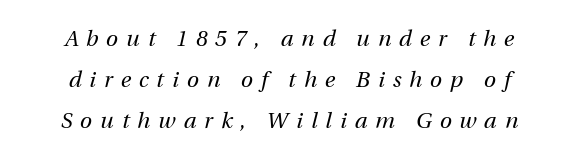
The image shows 22 px text type, italic (leaning right); set line spacing 1.86x, unusually wide letter spacing (+0.36 em), not underlined.
